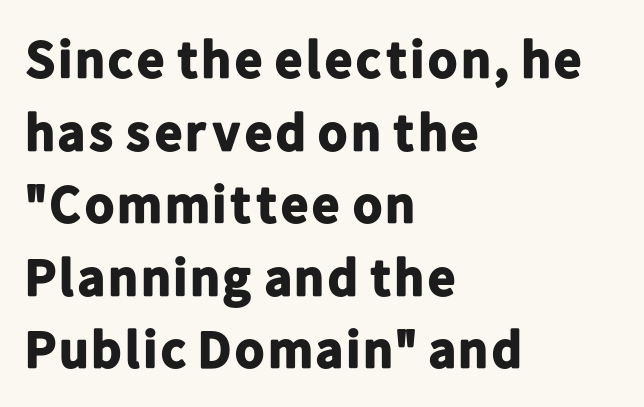
The image shows 53 px bold sans-serif type, upright; set left-aligned, normal line spacing (1.37x), normal letter spacing, not underlined; low stroke contrast and a medium x-height.
